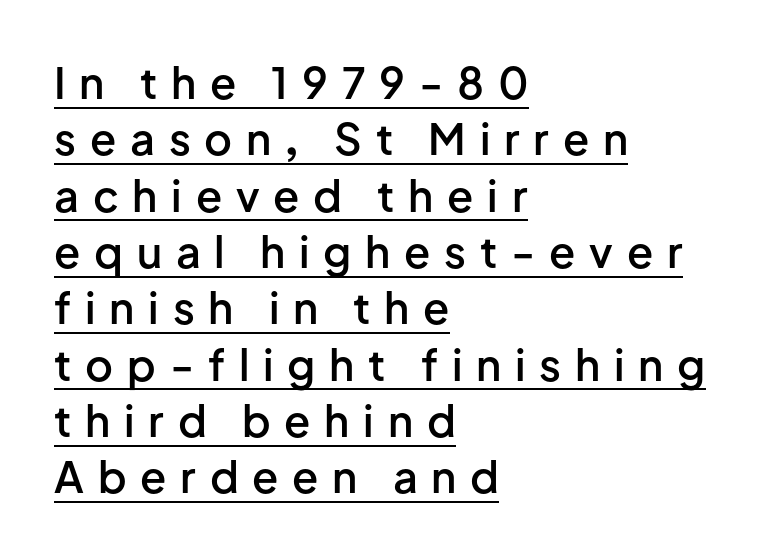
{"serif": "no", "italic": "no", "bold": "semi", "weight": "semibold", "width": "normal", "stroke_contrast": "low", "x_height": "medium", "monospaced": "no", "underline": "yes", "align": "left", "line_spacing": "normal", "line_spacing_ratio": 1.31, "letter_spacing": "wide", "letter_spacing_em": 0.32, "glyph_px": 43}
